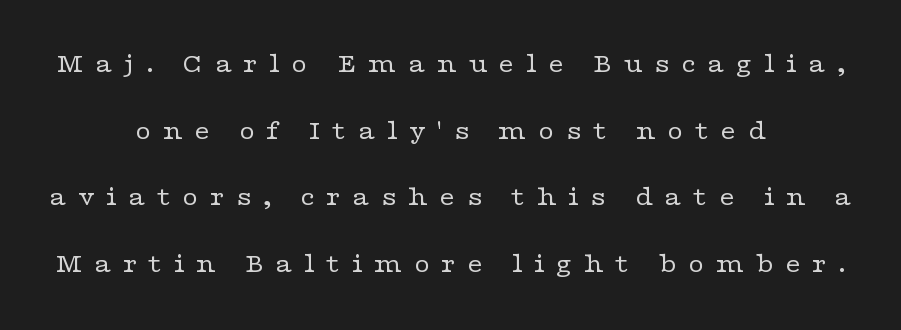
{"italic": "no", "bold": "no", "underline": "no", "align": "center", "line_spacing": "loose", "line_spacing_ratio": 2.47, "letter_spacing": "wide", "letter_spacing_em": 0.41, "glyph_px": 27}
